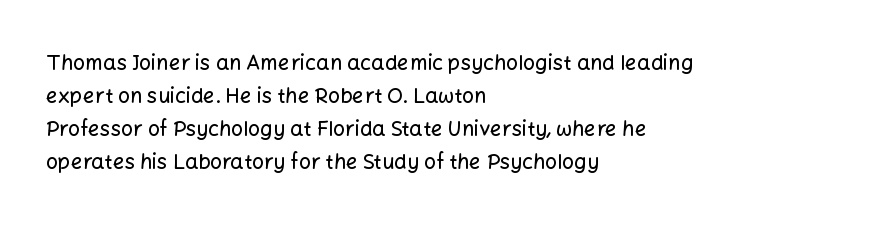
Q: Is the text italic (slanted)? A: No, it is upright.
Q: Is the text underlined? A: No.
Q: How is the paragraph aligned? A: Left-aligned.
Q: Is the spacing between letters normal or unusually wide? A: Normal.
Q: Is the spacing between lines tight, normal or loose? A: Normal.
